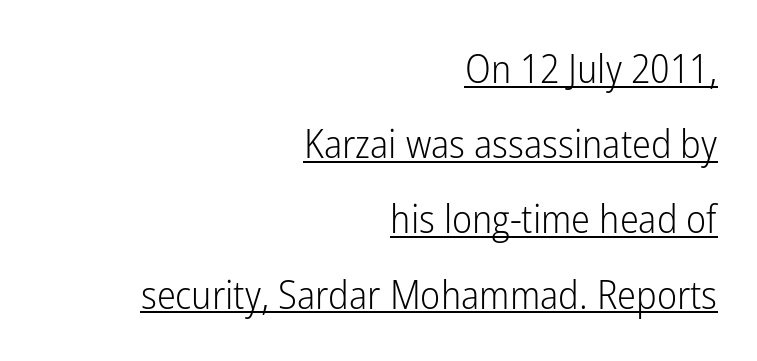
The image shows 40 px light, condensed sans-serif type, upright; set right-aligned, line spacing 1.88x, normal letter spacing, underlined; low stroke contrast and a medium x-height.
